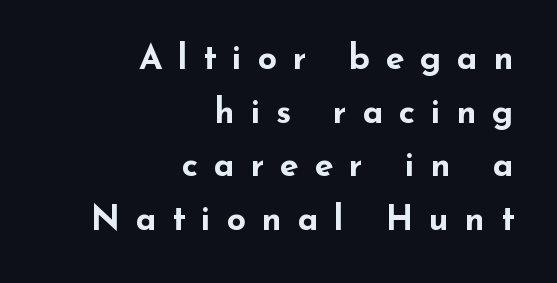
{"serif": "no", "italic": "no", "bold": "yes", "weight": "bold", "width": "wide", "stroke_contrast": "low", "x_height": "small", "monospaced": "no", "underline": "no", "align": "right", "line_spacing": "normal", "line_spacing_ratio": 1.58, "letter_spacing": "wide", "letter_spacing_em": 0.46, "glyph_px": 34}
